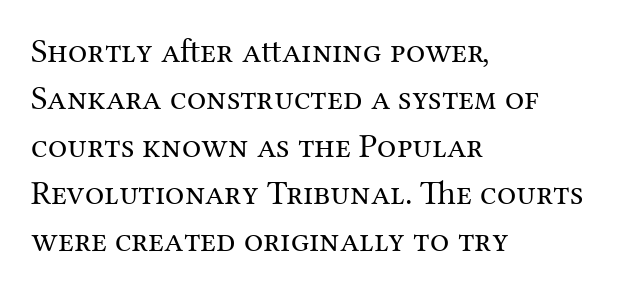
The image shows 34 px regular-weight serif type, upright; set left-aligned, normal line spacing (1.39x), normal letter spacing, not underlined; medium stroke contrast and a medium x-height.
